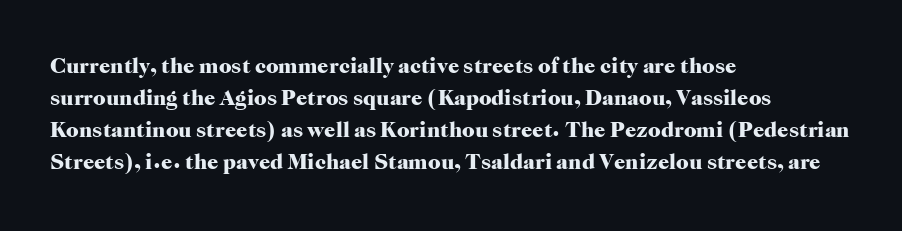
{"italic": "no", "bold": "yes", "underline": "no", "align": "left", "line_spacing": "normal", "line_spacing_ratio": 1.46, "letter_spacing": "normal", "letter_spacing_em": 0.0, "glyph_px": 22}
